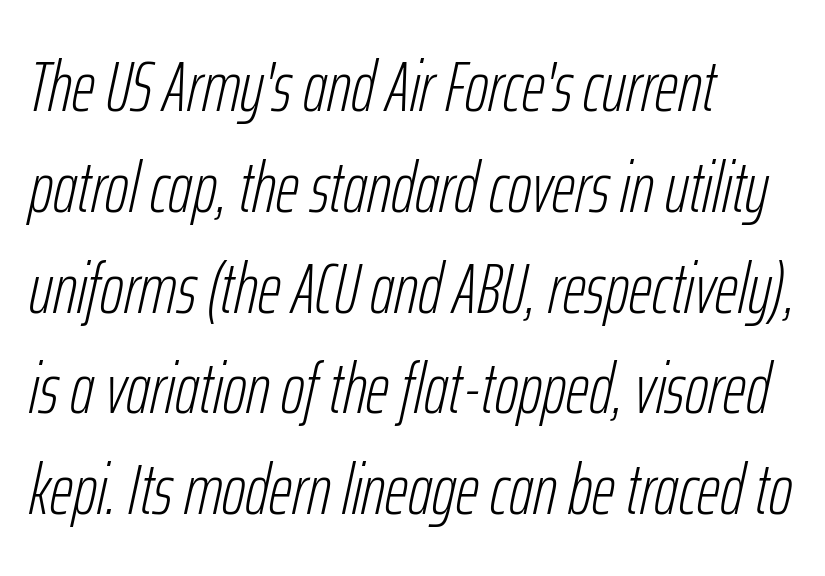
Would a proofreader flag this as italicized? Yes. Regular leading. Letters rest on an invisible, unmarked baseline. The face used here is rendered with its standard letterfit.
